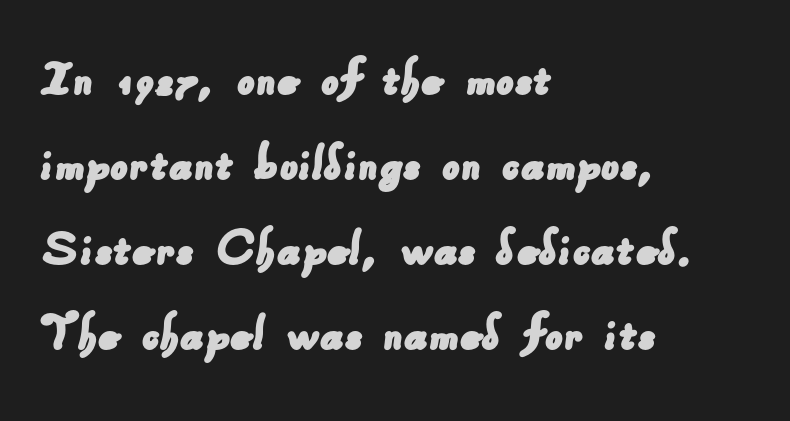
{"serif": "no", "width": "normal", "stroke_contrast": "low", "x_height": "small", "monospaced": "no", "underline": "no", "align": "left", "line_spacing": "normal", "line_spacing_ratio": 1.52, "letter_spacing": "normal", "letter_spacing_em": 0.0, "glyph_px": 56}
